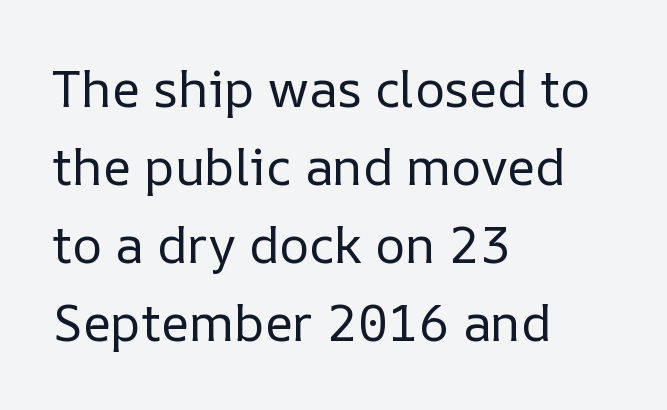
The image shows 51 px regular-weight type, upright; set left-aligned, normal line spacing (1.53x), normal letter spacing, not underlined; low stroke contrast and a medium x-height.
